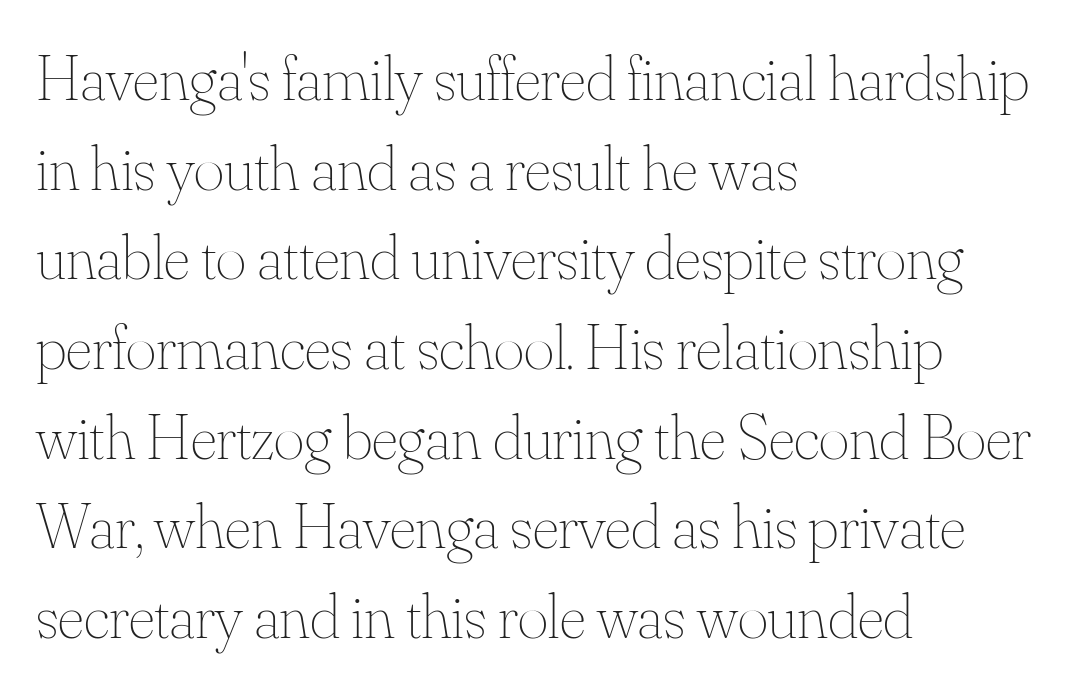
Q: Is the text bold? A: No.
Q: Is the text italic (slanted)? A: No, it is upright.
Q: Is the text underlined? A: No.
Q: How is the paragraph aligned? A: Left-aligned.
Q: Is the spacing between letters normal or unusually wide? A: Normal.
Q: Is the spacing between lines tight, normal or loose? A: Normal.
Q: Width (condensed, normal, or wide)? A: Normal.
Q: Stroke contrast? A: Medium.
Q: x-height? A: Small.
Q: Monospaced? A: No.
